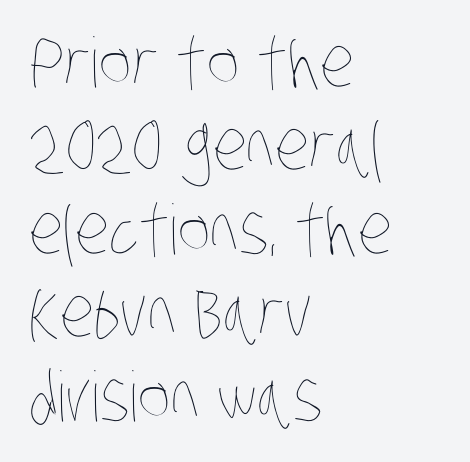
Q: Is the text bold? A: No.
Q: Is the text underlined? A: No.
Q: How is the paragraph aligned? A: Left-aligned.
Q: Is the spacing between letters normal or unusually wide? A: Normal.
Q: Width (condensed, normal, or wide)? A: Condensed.
Q: Stroke contrast? A: Low.
Q: x-height? A: Large.
Q: Monospaced? A: No.
